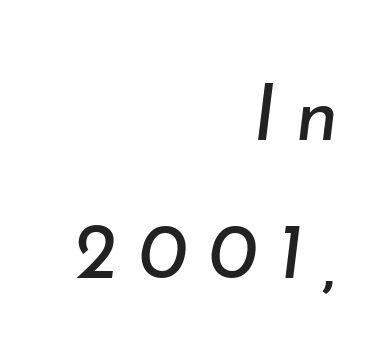
Weight: in the light-to-regular range. The passage shown is typed in a proportional face where columns would drift. Visually the block forms a straight wall on the right and a jagged coastline on the left. Look at the tracking — it's clearly loosened, letters drifting apart. A clean baseline with only descenders dipping below it. This is oblique type, the kind used for emphasis or titles.
